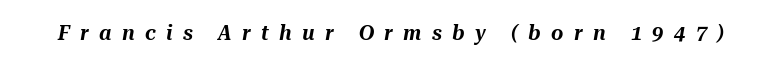
{"italic": "yes", "lean": "right", "slant_degrees": 10, "underline": "no", "letter_spacing": "wide", "letter_spacing_em": 0.49, "glyph_px": 21}
